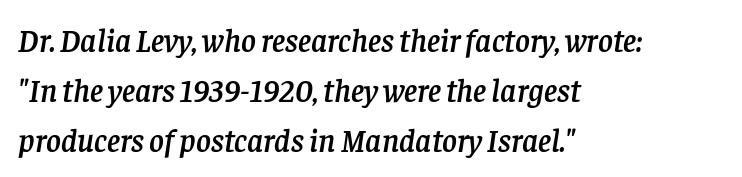
Slant detected: the letters are inclined. The ragged edge is on the right, which tells us the setting is flush left. Check the space under the baseline: it is left empty. Here the designer chose a conventional face with non-uniform glyph widths. This sample uses plain, unmodified letter spacing.
